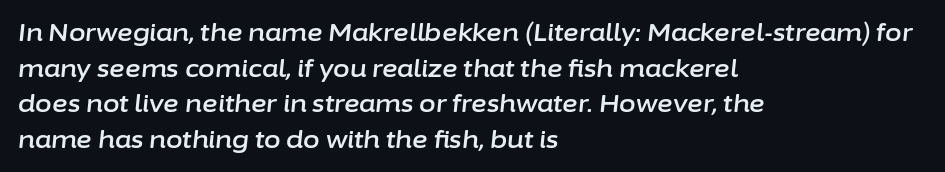
The image shows 24 px text type, italic (leaning right); set left-aligned, normal line spacing (1.48x), normal letter spacing, not underlined.
